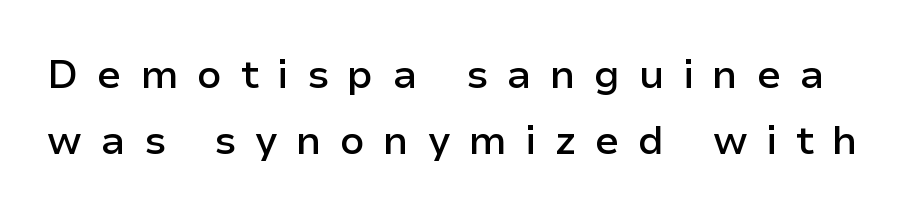
Every character sits straight up, as roman type does. You could not count columns in this text — the font is proportionally spaced. Honestly, the row spacing looks completely unremarkable. Compared with an ordinary text face, these strokes are moderately heavier — a semibold. The space beneath each line is pristine and unruled. There is plenty of visible air inserted between adjacent glyphs.
